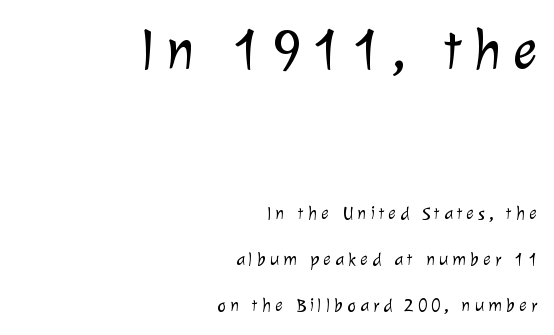
{"serif": "no", "bold": "no", "weight": "light", "width": "normal", "stroke_contrast": "low", "x_height": "medium", "monospaced": "no", "underline": "no", "align": "right", "line_spacing": "loose", "line_spacing_ratio": 2.44, "letter_spacing": "wide", "letter_spacing_em": 0.2, "larger_block": "first", "size_ratio": 3.0, "glyph_px": 57}
